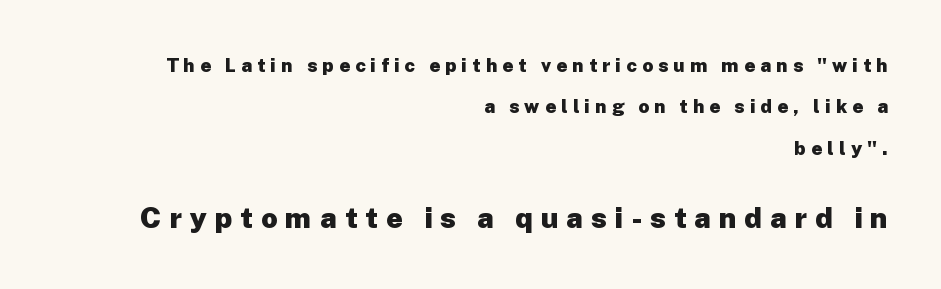
Q: Is the text bold? A: Yes.
Q: Is the text italic (slanted)? A: No, it is upright.
Q: Is the typeface a serif or a sans-serif typeface? A: Sans-serif.
Q: Is the text underlined? A: No.
Q: How is the paragraph aligned? A: Right-aligned.
Q: Is the spacing between letters normal or unusually wide? A: Unusually wide.
Q: Is the spacing between lines tight, normal or loose? A: Loose.
Q: Which block of text is set in a larger size, the first (top) or the second (bottom)? A: The second (bottom) one.
Q: Width (condensed, normal, or wide)? A: Normal.
Q: Stroke contrast? A: Low.
Q: x-height? A: Medium.
Q: Monospaced? A: No.
